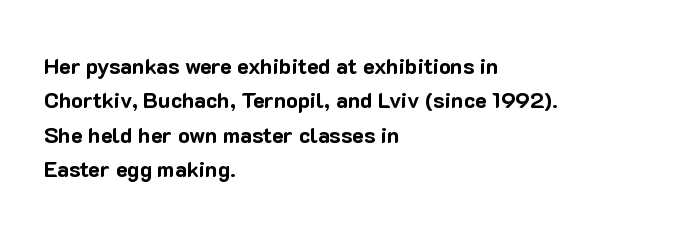
The image shows 22 px bold type, upright; set left-aligned, normal line spacing (1.56x), normal letter spacing, not underlined.
